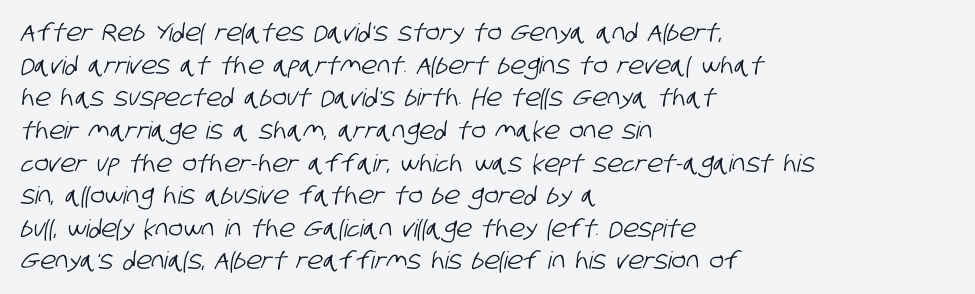
Q: Is the text underlined? A: No.
Q: How is the paragraph aligned? A: Left-aligned.
Q: Is the spacing between letters normal or unusually wide? A: Normal.
Q: Is the spacing between lines tight, normal or loose? A: Normal.
